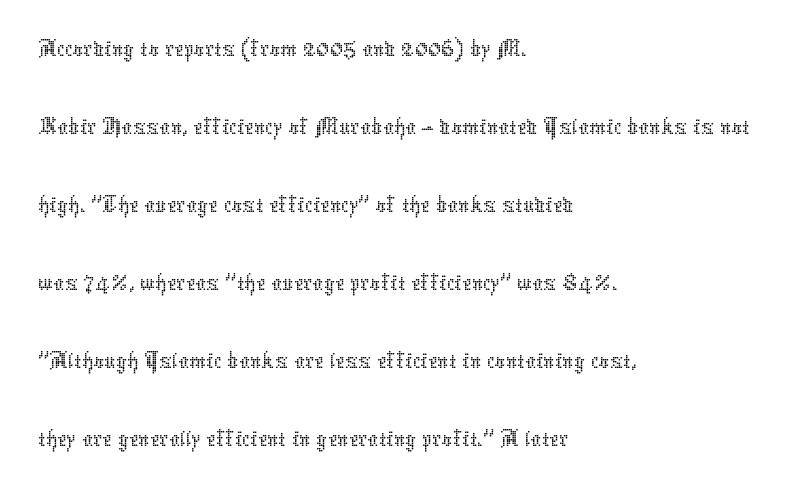
The image shows 53 px thin type, upright; set left-aligned, normal line spacing (1.47x), normal letter spacing, not underlined; low stroke contrast and a medium x-height.
